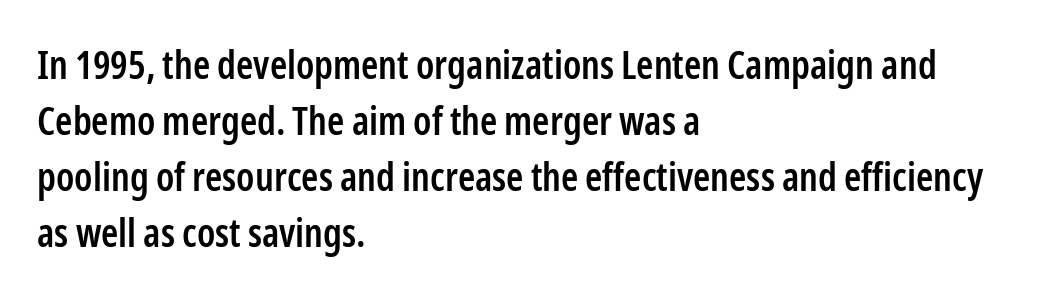
Honestly, there is no underline to notice here at all. Compared with typical paragraphs, the rows here are spaced about the same. You could not count columns in this text — the font is proportionally spaced. A typesetter would mark this as roman, not italic. Emphasis by weight is partial: semibold. Tracking value appears to be zero — textbook default spacing.
